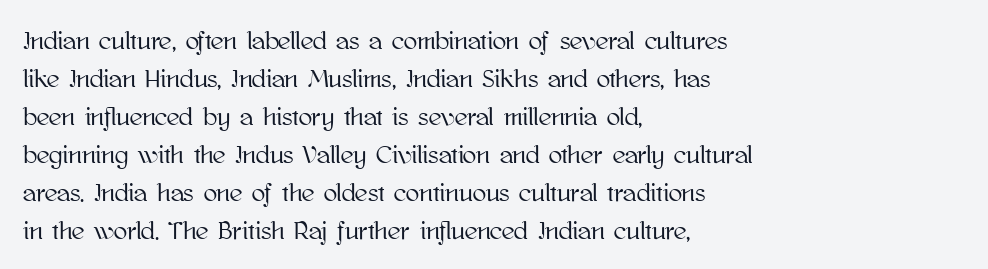
Q: Is the text italic (slanted)? A: No, it is upright.
Q: Is the text underlined? A: No.
Q: How is the paragraph aligned? A: Left-aligned.
Q: Is the spacing between letters normal or unusually wide? A: Normal.
Q: Is the spacing between lines tight, normal or loose? A: Normal.
